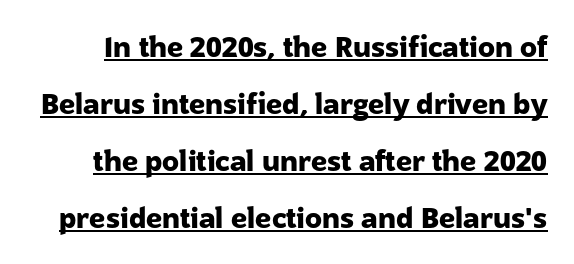
Q: Is the text bold? A: Yes.
Q: Is the text italic (slanted)? A: No, it is upright.
Q: Is the typeface a serif or a sans-serif typeface? A: Sans-serif.
Q: Is the text underlined? A: Yes.
Q: Is the spacing between letters normal or unusually wide? A: Normal.
Q: Is the spacing between lines tight, normal or loose? A: Loose.
Q: Width (condensed, normal, or wide)? A: Normal.
Q: Stroke contrast? A: Low.
Q: x-height? A: Medium.
Q: Monospaced? A: No.
